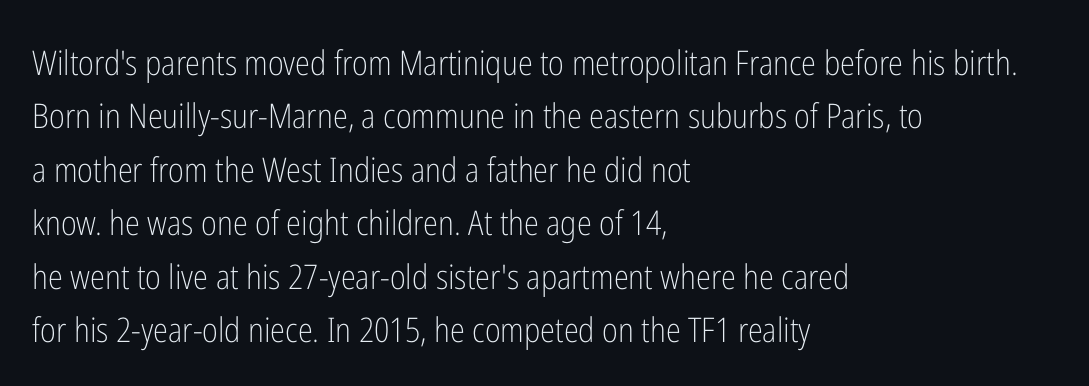
A typesetter would call this proportional, since set widths differ per character. Honestly, the letter spacing is just normal — you wouldn't notice it. Rendered with straight, roman letterforms. Glance below the letters and you will spot only blank space. Every row of glyphs begins at an identical x-position on the left. A sans-serif font was chosen for this passage.
